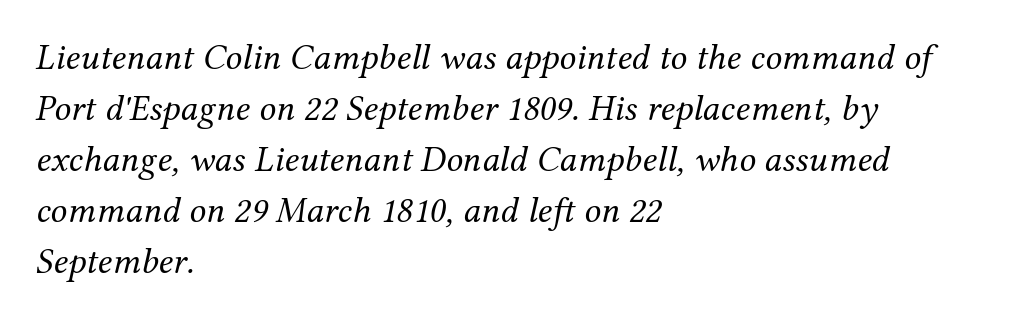
{"serif": "yes", "italic": "yes", "lean": "right", "slant_degrees": 12, "bold": "no", "weight": "regular", "width": "normal", "stroke_contrast": "medium", "x_height": "medium", "monospaced": "no", "underline": "no", "align": "left", "line_spacing": "normal", "line_spacing_ratio": 1.38, "letter_spacing": "normal", "letter_spacing_em": 0.0, "glyph_px": 37}
